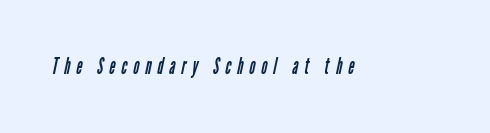
What stands out about the letter spacing? Its width — letters are far apart. Type without underlining. The letters look calm and open, with moderate or lighter stems.
